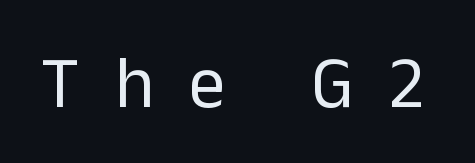
{"serif": "no", "italic": "no", "bold": "no", "weight": "regular", "width": "normal", "stroke_contrast": "low", "x_height": "medium", "monospaced": "no", "underline": "no", "letter_spacing": "wide", "letter_spacing_em": 0.48, "glyph_px": 73}
